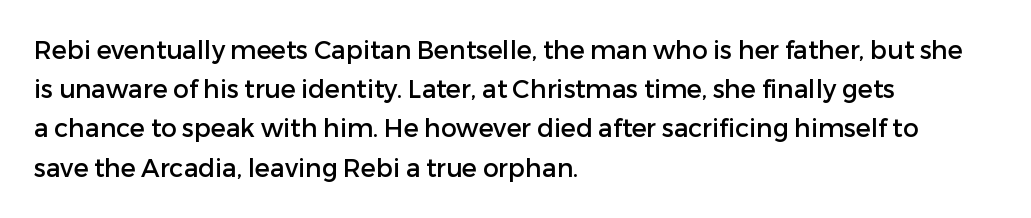
The image shows 25 px text type, upright; set left-aligned, normal line spacing (1.57x), normal letter spacing, not underlined.
